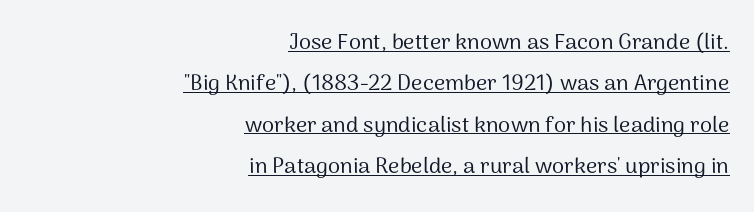
A flush-right, rag-left setting is used for this passage. Underlined type. A quiet, ordinary-to-light weight characterises the typeface. Letter spacing: default. It's the straight-up-and-down kind of type.
